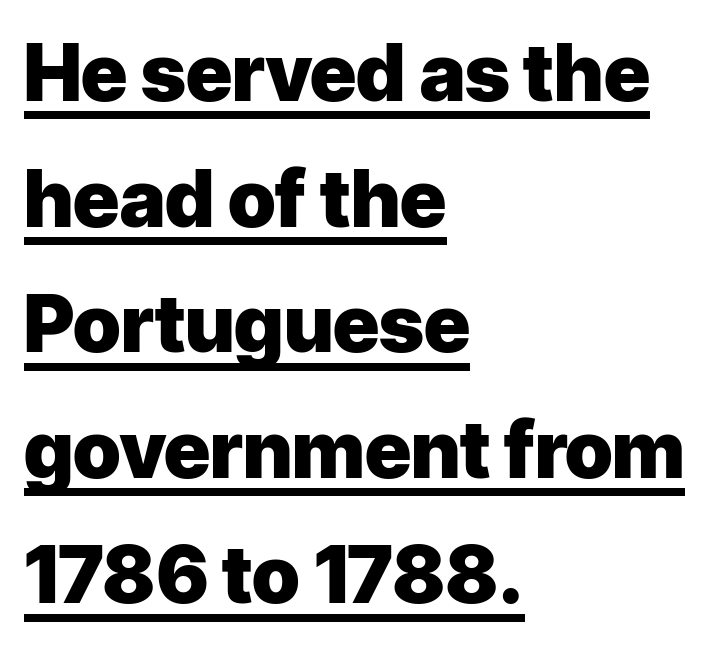
{"serif": "no", "italic": "no", "bold": "yes", "weight": "heavy", "width": "normal", "stroke_contrast": "low", "x_height": "medium", "monospaced": "no", "underline": "yes", "align": "left", "line_spacing": "normal", "line_spacing_ratio": 1.59, "letter_spacing": "normal", "letter_spacing_em": 0.0, "glyph_px": 79}
